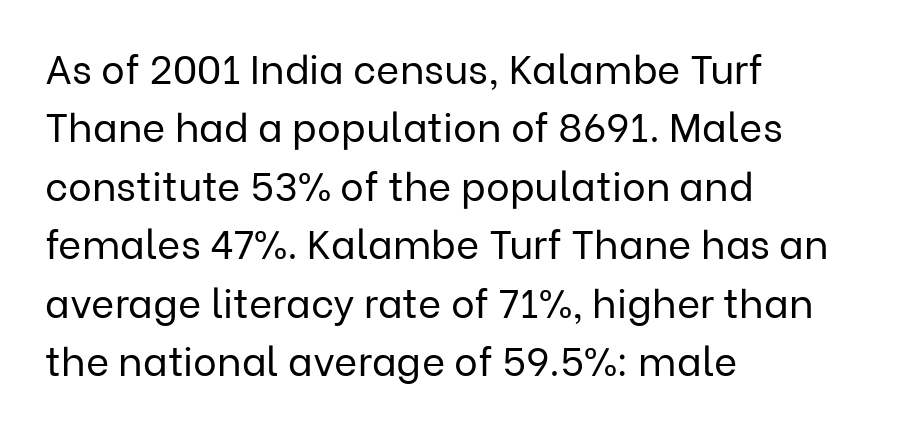
The image shows 40 px regular-weight sans-serif type, upright; set left-aligned, normal line spacing (1.46x), normal letter spacing, not underlined; low stroke contrast and a medium x-height.
